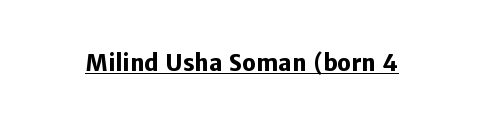
{"italic": "no", "bold": "yes", "underline": "yes", "letter_spacing": "normal", "letter_spacing_em": 0.0, "glyph_px": 22}
